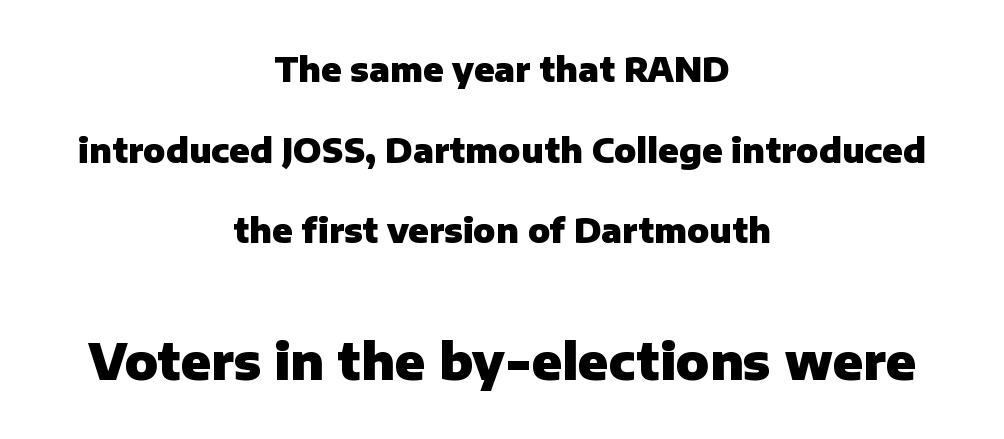
Standard letterfit; no display-style spreading of the glyphs. Nothing sits at the stroke ends, so this counts as sans-serif. Heavy, bold letterforms. Character widths vary here, with narrow letters taking less room than wide ones. The glyphs are unaccompanied by any horizontal stroke below them.
